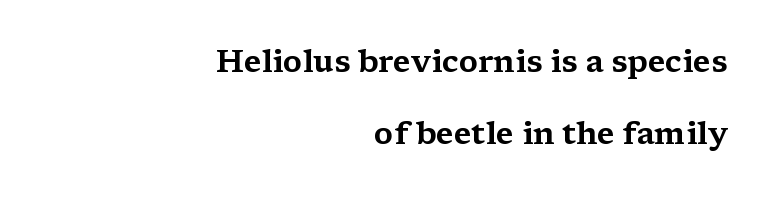
Is this a fixed-width face? No — the glyphs have proportional, varying widths. A typesetter would call this zero additional tracking. Type without underlining. Tall strokes in this sample are plumb rather than angled. One-word summary of the alignment: right.
